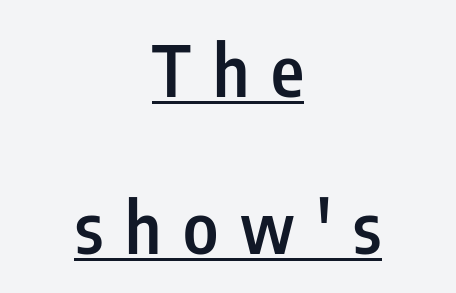
{"serif": "no", "italic": "no", "bold": "semi", "weight": "semibold", "width": "condensed", "stroke_contrast": "low", "x_height": "medium", "monospaced": "no", "underline": "yes", "align": "center", "line_spacing": "loose", "line_spacing_ratio": 2.21, "letter_spacing": "wide", "letter_spacing_em": 0.31, "glyph_px": 71}
